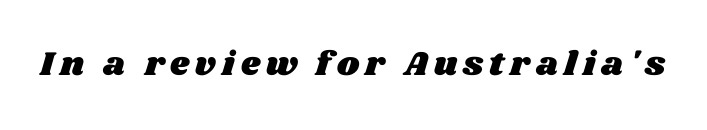
{"width": "wide", "stroke_contrast": "medium", "x_height": "large", "monospaced": "no", "underline": "no", "glyph_px": 34}
